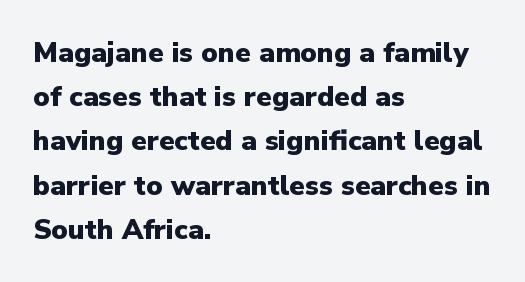
Q: Is the text bold? A: Yes.
Q: Is the text italic (slanted)? A: No, it is upright.
Q: Is the typeface a serif or a sans-serif typeface? A: Sans-serif.
Q: Is the text underlined? A: No.
Q: How is the paragraph aligned? A: Left-aligned.
Q: Is the spacing between letters normal or unusually wide? A: Normal.
Q: Is the spacing between lines tight, normal or loose? A: Normal.
Q: Width (condensed, normal, or wide)? A: Normal.
Q: Stroke contrast? A: Low.
Q: x-height? A: Medium.
Q: Monospaced? A: No.
